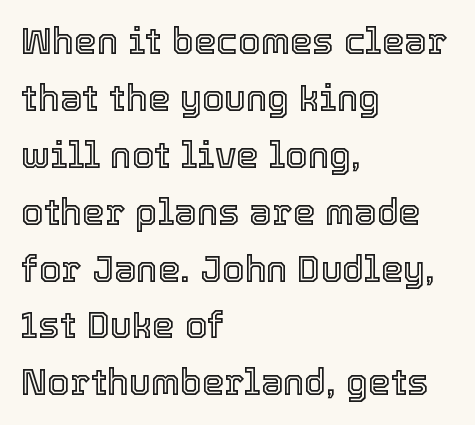
Each letter keeps its own natural width here, so spacing adapts to shape. If you drew a line through each stem, it would be perfectly vertical. These lines stack with their left ends in a neat column. The zone under the glyphs is completely vacant. Inter-character spacing is left at the font's built-in metrics. The passage shown stacks its lines at a standard gap.
